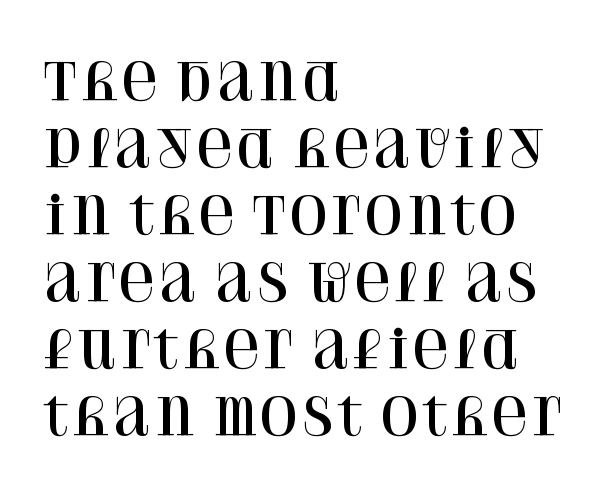
The image shows 50 px serif type, upright; set left-aligned, normal line spacing (1.34x), normal letter spacing, not underlined; high stroke contrast and a large x-height.
